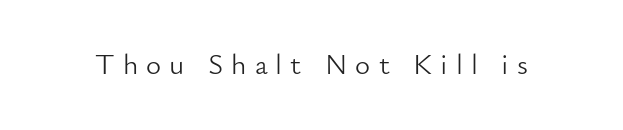
{"serif": "no", "italic": "no", "bold": "no", "weight": "light", "width": "normal", "stroke_contrast": "low", "x_height": "small", "monospaced": "no", "underline": "no", "letter_spacing": "wide", "letter_spacing_em": 0.28, "glyph_px": 29}
